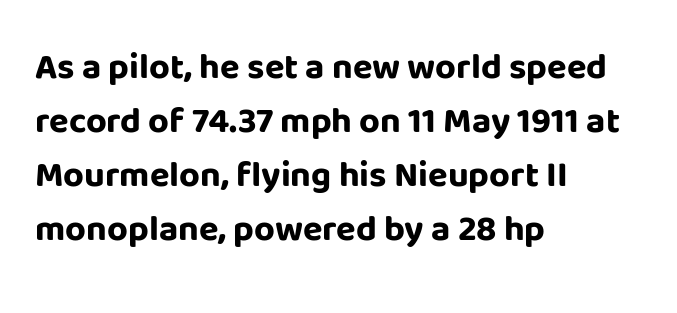
The image shows 36 px bold sans-serif type, upright; set left-aligned, normal line spacing (1.5x), normal letter spacing, not underlined; low stroke contrast and a large x-height.
